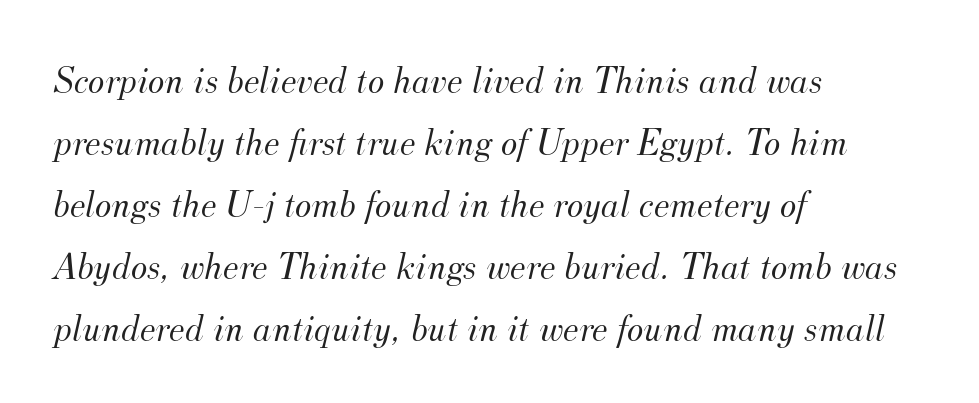
In CSS terms this would be text-align: left. Each letter keeps its own natural width here, so spacing adapts to shape. A typesetter would call this zero additional tracking. It's the slanting kind of type. The lines sit at an ordinary, default distance from one another.
